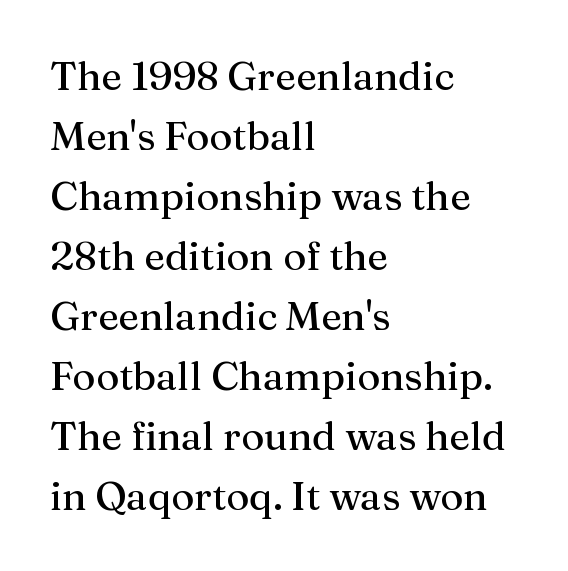
Rendered with straight, roman letterforms. Counters stay open thanks to moderate or lighter strokes. Observe the ordinary spacing: letters are neighbours, not strangers. Every row of glyphs begins at an identical x-position on the left. Words float on clear page, feet unadorned.
